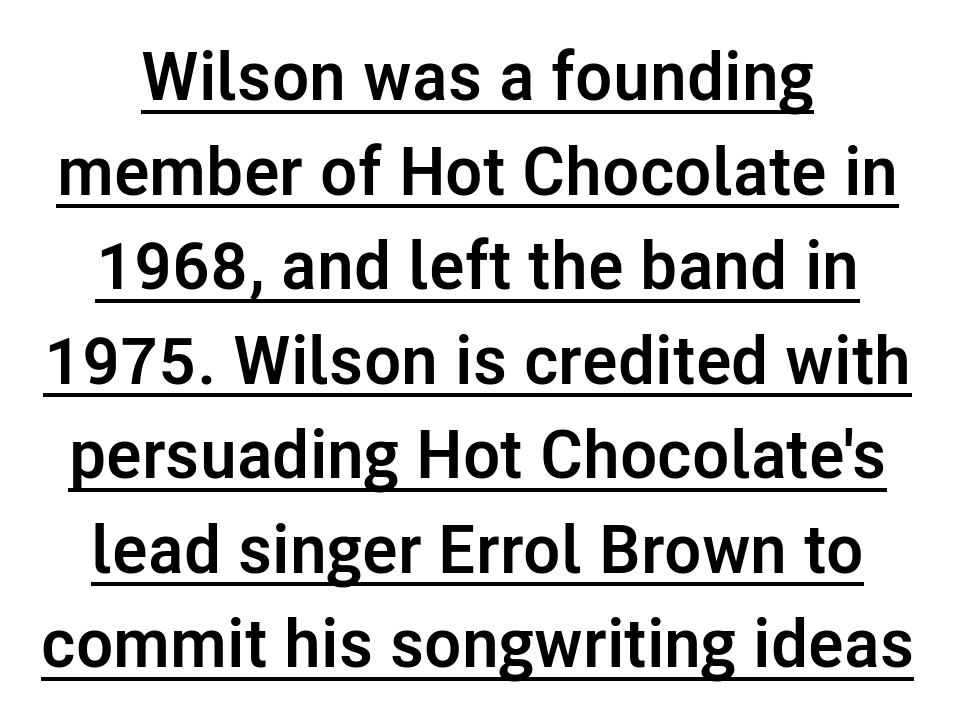
{"serif": "no", "italic": "no", "bold": "yes", "weight": "semibold", "width": "normal", "stroke_contrast": "low", "x_height": "medium", "monospaced": "no", "underline": "yes", "line_spacing": "normal", "line_spacing_ratio": 1.39, "letter_spacing": "normal", "letter_spacing_em": 0.0, "glyph_px": 68}
